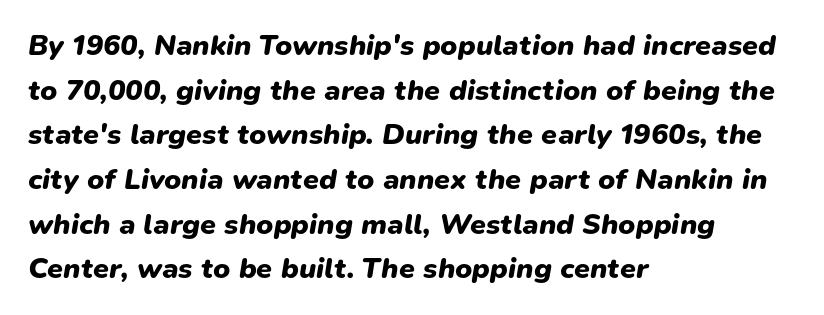
The leading is moderate, giving the passage an even texture. The rendering uses natural spacing where letterforms have individual widths. The face used here has a pronounced slope to its letters. Does the weight exceed regular? Yes, all the way to bold.
